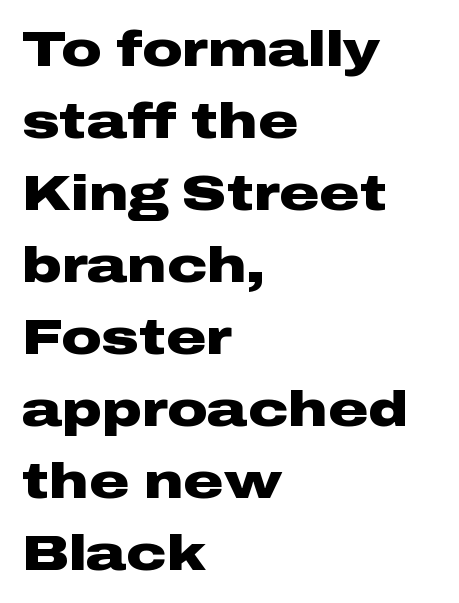
Q: Is the text bold? A: Yes.
Q: Is the text italic (slanted)? A: No, it is upright.
Q: Is the typeface a serif or a sans-serif typeface? A: Sans-serif.
Q: Is the text underlined? A: No.
Q: How is the paragraph aligned? A: Left-aligned.
Q: Is the spacing between letters normal or unusually wide? A: Normal.
Q: Is the spacing between lines tight, normal or loose? A: Normal.
Q: Width (condensed, normal, or wide)? A: Wide.
Q: Stroke contrast? A: Low.
Q: x-height? A: Medium.
Q: Monospaced? A: No.
